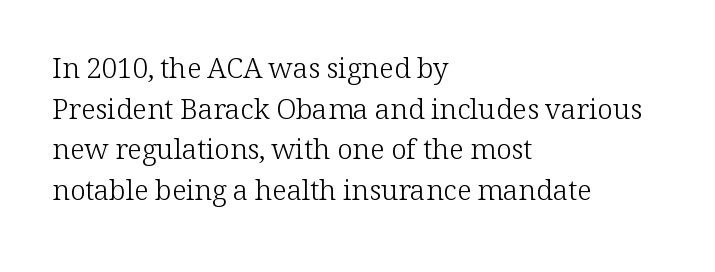
The lines in this sample share a left origin and differ only in where they stop. Vertical stems look standard width or narrower in stroke. Decoration check: the copy has no underline. Horizontal bands of white between lines are of average thickness.
